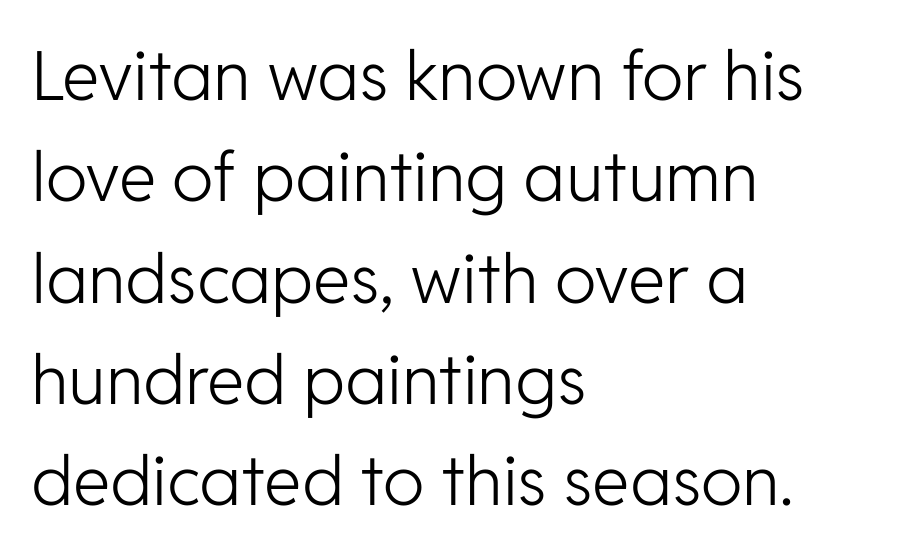
The image shows 68 px light sans-serif type, upright; set left-aligned, normal line spacing (1.49x), normal letter spacing, not underlined; low stroke contrast and a medium x-height.
